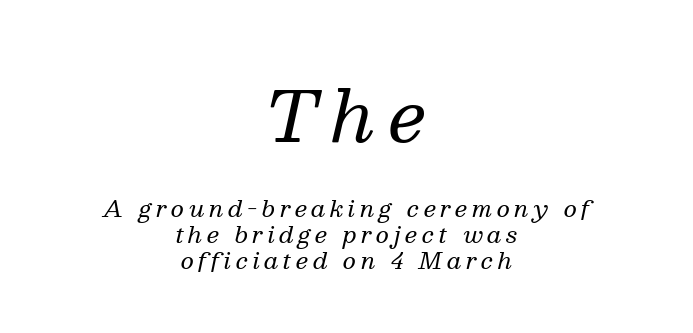
The image shows 70 px regular-weight serif type, italic (leaning right); set centered, tight line spacing (1.12x), not underlined; the first (top) block is 3.04x larger; medium stroke contrast and a medium x-height.
